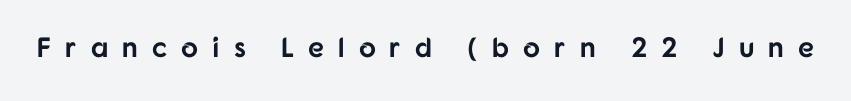
Q: Is the text bold? A: Yes.
Q: Is the text italic (slanted)? A: No, it is upright.
Q: Is the typeface a serif or a sans-serif typeface? A: Sans-serif.
Q: Is the text underlined? A: No.
Q: Is the spacing between letters normal or unusually wide? A: Unusually wide.
Q: Width (condensed, normal, or wide)? A: Normal.
Q: Stroke contrast? A: Low.
Q: x-height? A: Medium.
Q: Monospaced? A: No.
